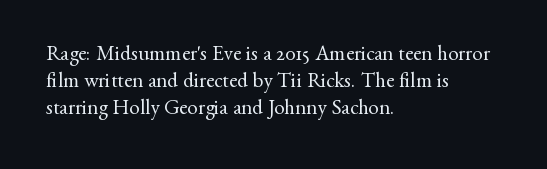
Q: Is the text bold? A: No.
Q: Is the text italic (slanted)? A: No, it is upright.
Q: Is the text underlined? A: No.
Q: How is the paragraph aligned? A: Left-aligned.
Q: Is the spacing between letters normal or unusually wide? A: Normal.
Q: Is the spacing between lines tight, normal or loose? A: Normal.
